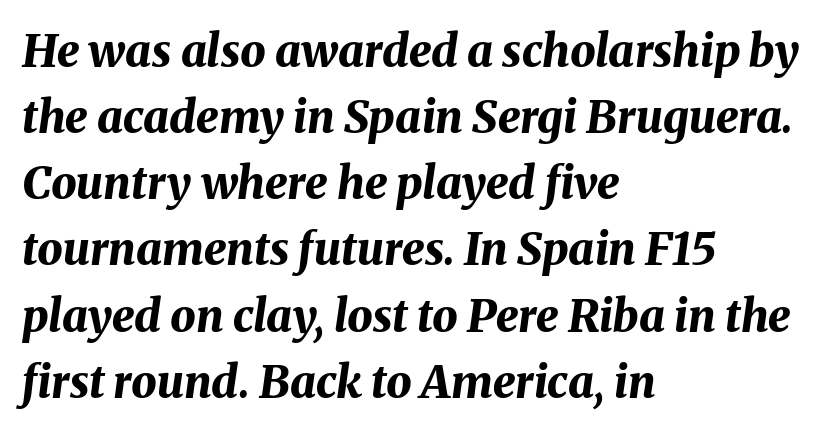
Q: Is the text bold? A: Yes.
Q: Is the text italic (slanted)? A: Yes, it leans right by about 8 degrees.
Q: Is the text underlined? A: No.
Q: How is the paragraph aligned? A: Left-aligned.
Q: Is the spacing between letters normal or unusually wide? A: Normal.
Q: Is the spacing between lines tight, normal or loose? A: Normal.
Q: Width (condensed, normal, or wide)? A: Normal.
Q: Stroke contrast? A: Medium.
Q: x-height? A: Medium.
Q: Monospaced? A: No.
